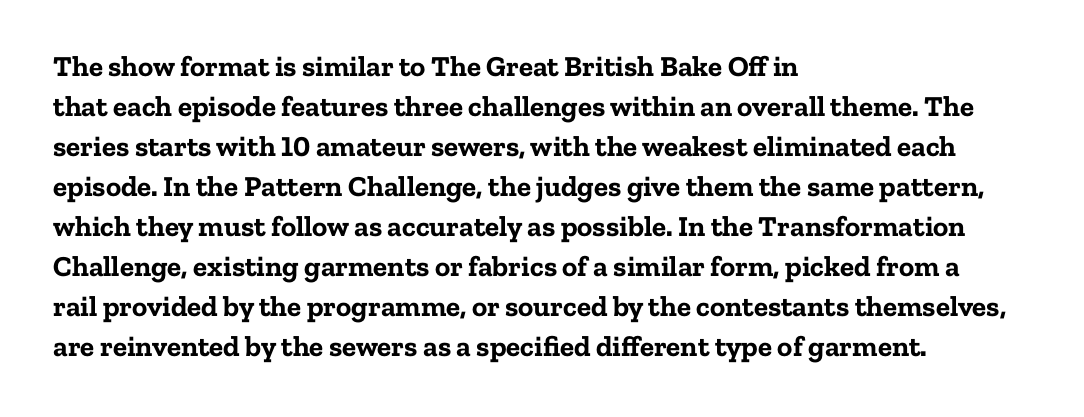
The image shows 29 px bold serif type, upright; set left-aligned, normal line spacing (1.38x), normal letter spacing, not underlined; low stroke contrast and a medium x-height.
